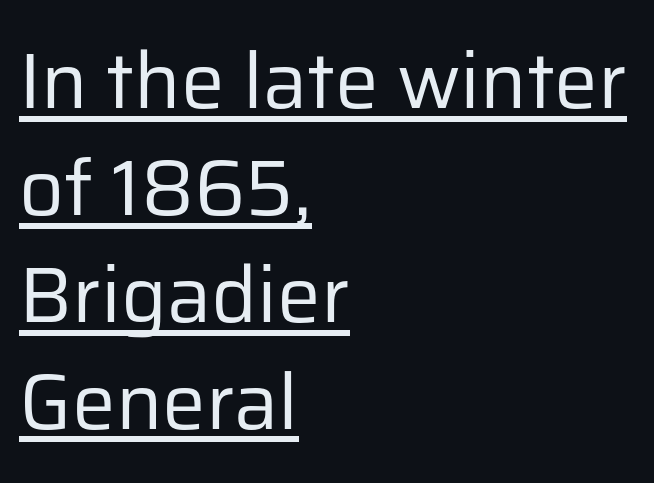
The image shows 78 px regular-weight sans-serif type, upright; set left-aligned, normal line spacing (1.37x), normal letter spacing, underlined; low stroke contrast and a medium x-height.
